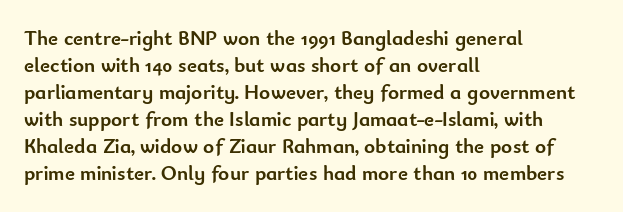
Q: Is the text bold? A: Yes.
Q: Is the text italic (slanted)? A: No, it is upright.
Q: Is the text underlined? A: No.
Q: How is the paragraph aligned? A: Left-aligned.
Q: Is the spacing between letters normal or unusually wide? A: Normal.
Q: Is the spacing between lines tight, normal or loose? A: Normal.
